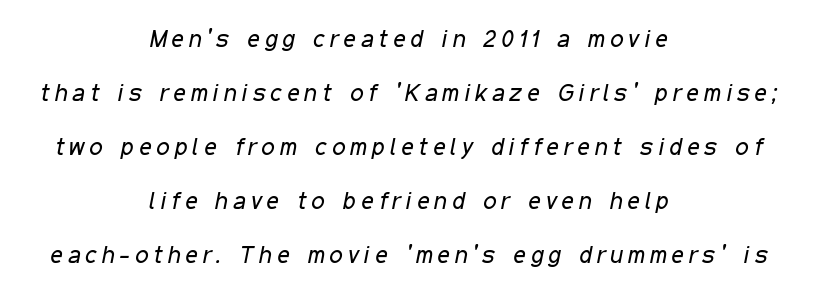
Q: Is the text bold? A: No.
Q: Is the text italic (slanted)? A: Yes, it leans right by about 11 degrees.
Q: Is the text underlined? A: No.
Q: How is the paragraph aligned? A: Centered.
Q: Is the spacing between letters normal or unusually wide? A: Unusually wide.
Q: Is the spacing between lines tight, normal or loose? A: Loose.
